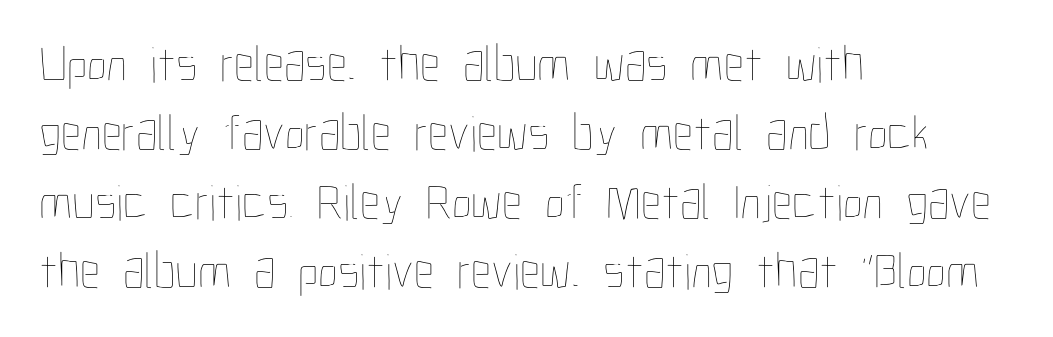
It's the straight-up-and-down kind of type. Evenly set lines give the paragraph a standard silhouette. Letter spacing: default. The passage shown is not bold in any degree. Typeset ragged right — the left edge is the straight one.
